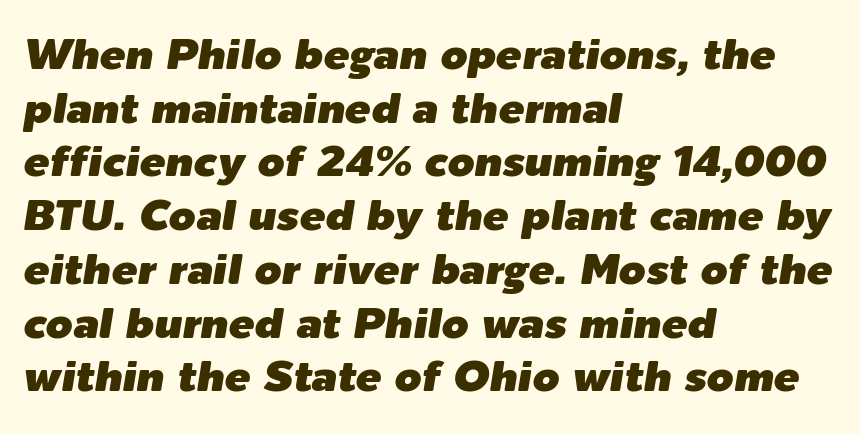
Q: Is the text italic (slanted)? A: Yes, it leans right by about 9 degrees.
Q: Is the text underlined? A: No.
Q: How is the paragraph aligned? A: Left-aligned.
Q: Is the spacing between letters normal or unusually wide? A: Normal.
Q: Is the spacing between lines tight, normal or loose? A: Normal.
Q: Width (condensed, normal, or wide)? A: Normal.
Q: Stroke contrast? A: Low.
Q: x-height? A: Medium.
Q: Monospaced? A: No.
